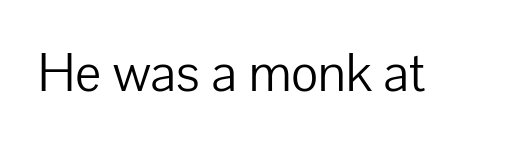
{"serif": "no", "italic": "no", "bold": "no", "weight": "light", "width": "normal", "stroke_contrast": "low", "x_height": "medium", "monospaced": "no", "underline": "no", "letter_spacing": "normal", "letter_spacing_em": 0.0, "glyph_px": 55}
